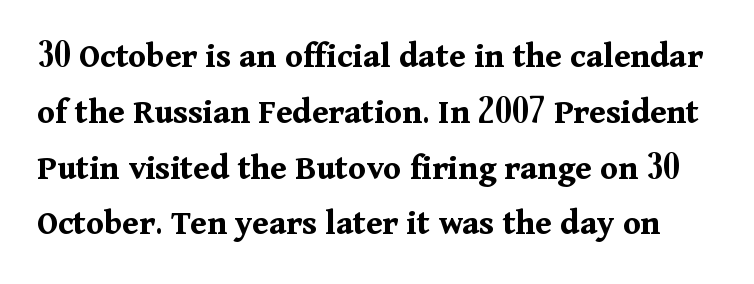
Q: Is the text bold? A: Yes.
Q: Is the text italic (slanted)? A: No, it is upright.
Q: Is the typeface a serif or a sans-serif typeface? A: Serif.
Q: Is the text underlined? A: No.
Q: Is the spacing between letters normal or unusually wide? A: Normal.
Q: Is the spacing between lines tight, normal or loose? A: Normal.
Q: Width (condensed, normal, or wide)? A: Normal.
Q: Stroke contrast? A: Medium.
Q: x-height? A: Medium.
Q: Monospaced? A: No.
